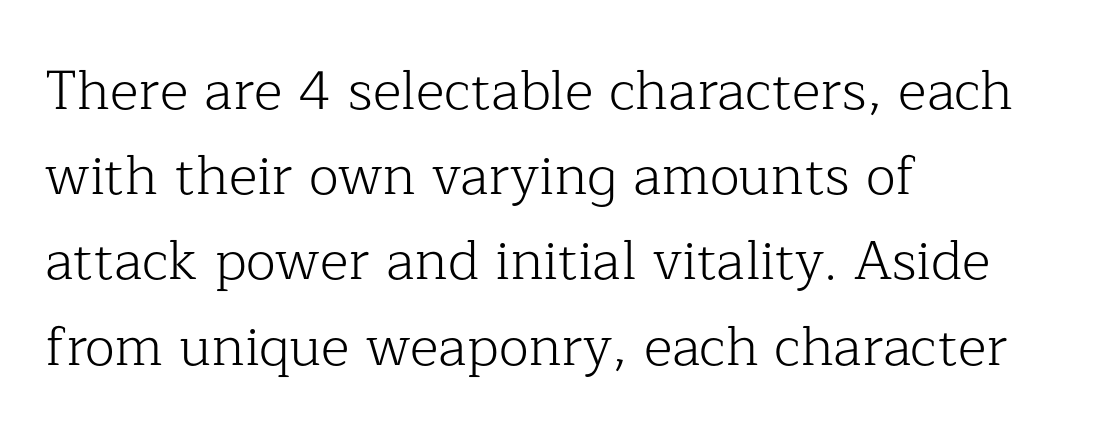
Think standard paragraph weight, or any step lighter than that. The line-height multiplier appears to be the usual default. The text was rendered using a seriffed face with decorative stroke endings. The passage shown is typed in a proportional face where columns would drift. Nothing unusual about the tracking: characters are spaced as the font intends. The rendering anchors every line to the left-hand side.
